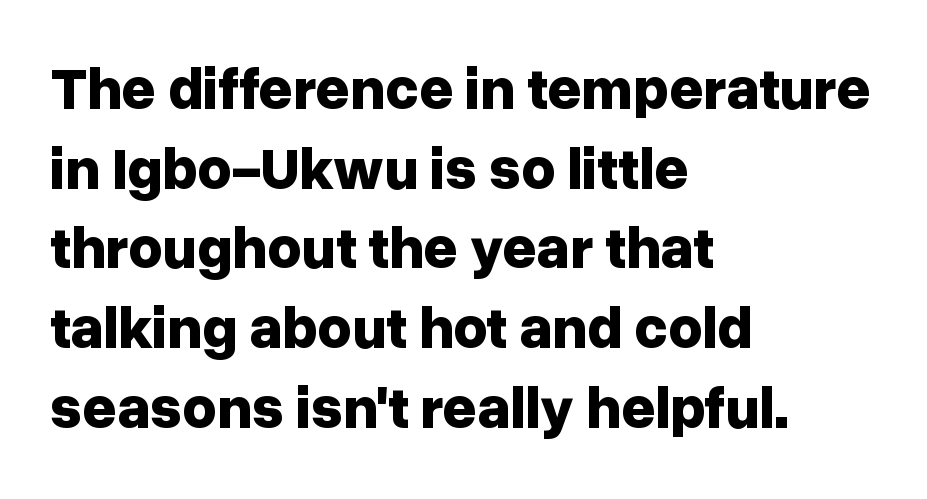
{"serif": "no", "italic": "no", "bold": "yes", "weight": "bold", "width": "normal", "stroke_contrast": "low", "x_height": "medium", "monospaced": "no", "underline": "no", "align": "left", "line_spacing": "normal", "line_spacing_ratio": 1.35, "letter_spacing": "normal", "letter_spacing_em": 0.0, "glyph_px": 59}
